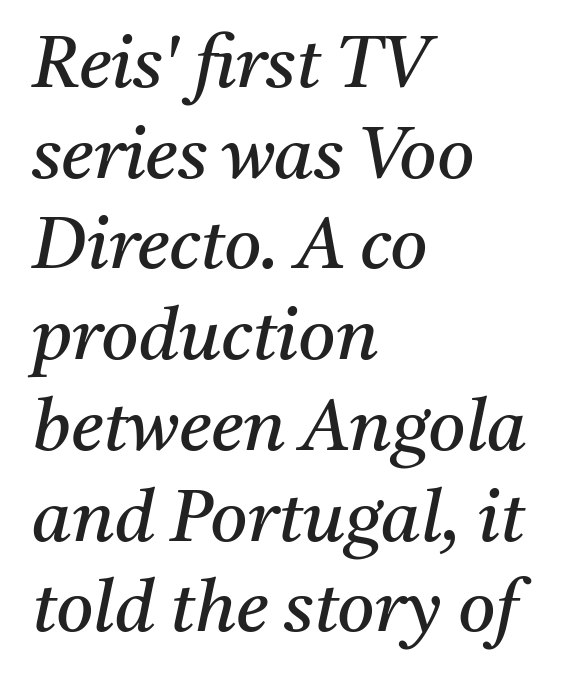
Each letter keeps its own natural width here, so spacing adapts to shape. The typeface has the unassuming heft of standard copy or less. The designer left line spacing at the default. If you drew a line through each stem, it would be angled. Each line starts at the same left margin while the right side varies. The glyphs in this specimen are seriffed.
